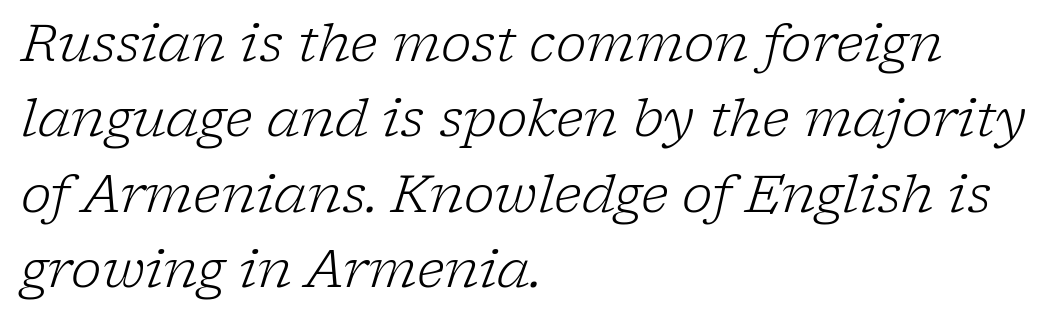
Inter-character spacing is left at the font's built-in metrics. This rendering features lettering with no underline. Regarding serifs, this sample has them. Emphasis-style slanted type is in use.
